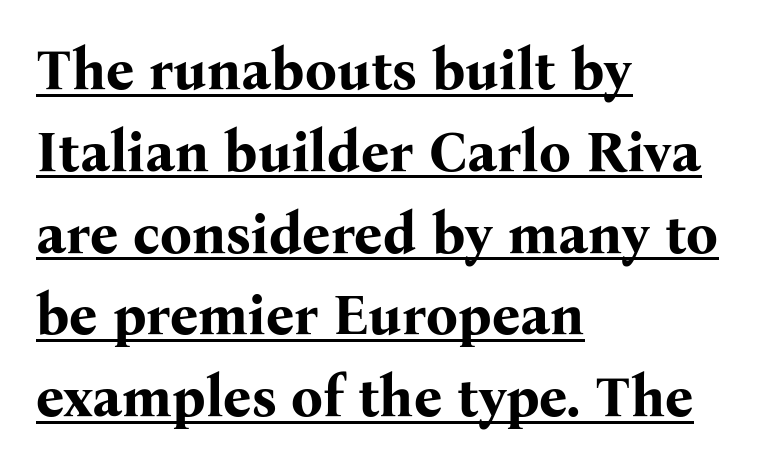
Q: Is the text bold? A: Yes.
Q: Is the text italic (slanted)? A: No, it is upright.
Q: Is the typeface a serif or a sans-serif typeface? A: Serif.
Q: Is the text underlined? A: Yes.
Q: How is the paragraph aligned? A: Left-aligned.
Q: Is the spacing between letters normal or unusually wide? A: Normal.
Q: Is the spacing between lines tight, normal or loose? A: Normal.
Q: Width (condensed, normal, or wide)? A: Normal.
Q: Stroke contrast? A: Medium.
Q: x-height? A: Medium.
Q: Monospaced? A: No.
